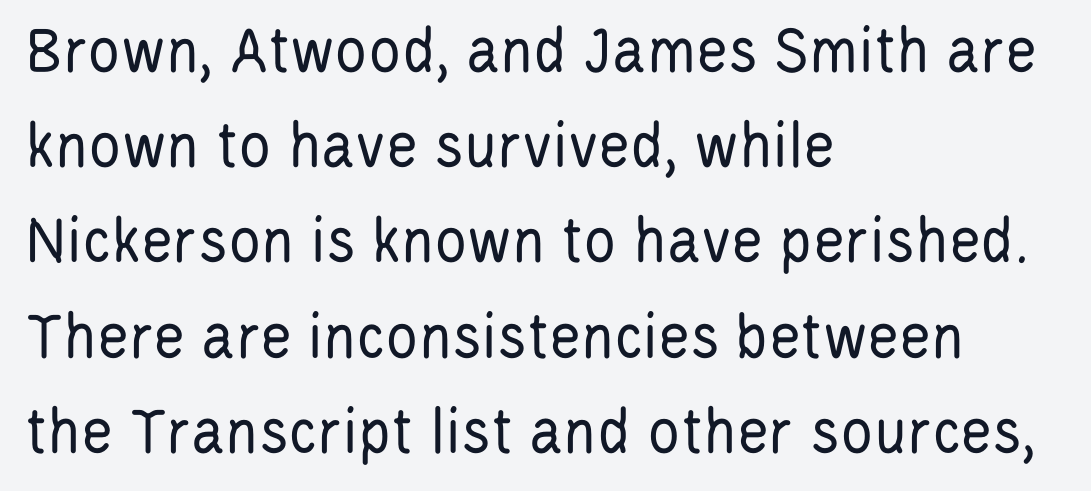
The image shows 68 px regular-weight, condensed sans-serif type, upright; set left-aligned, normal line spacing (1.4x), normal letter spacing, not underlined; low stroke contrast and a large x-height.
